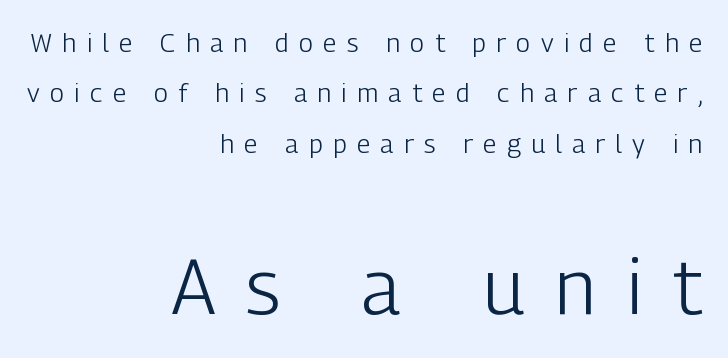
The image shows 77 px light, condensed sans-serif type, upright; set right-aligned, loose line spacing (1.94x), unusually wide letter spacing (+0.4 em), not underlined; the second (bottom) block is 2.96x larger; low stroke contrast and a medium x-height.
